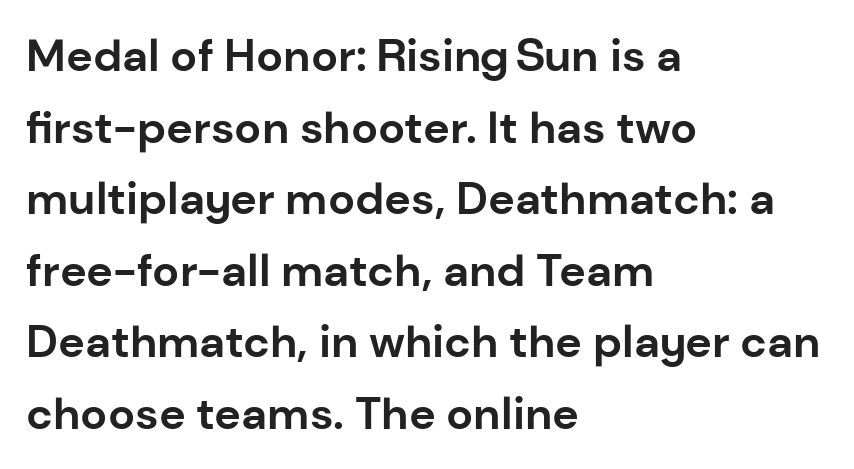
{"serif": "no", "italic": "no", "bold": "yes", "weight": "bold", "width": "normal", "stroke_contrast": "low", "x_height": "medium", "monospaced": "no", "underline": "no", "align": "left", "line_spacing": "normal", "line_spacing_ratio": 1.59, "letter_spacing": "normal", "letter_spacing_em": 0.0, "glyph_px": 45}
